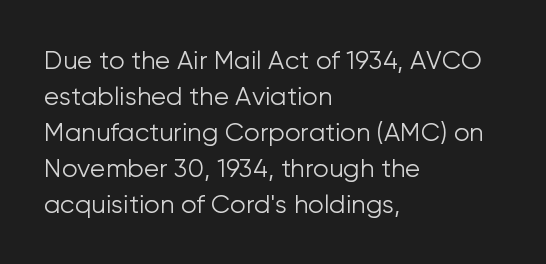
Q: Is the text bold? A: No.
Q: Is the text italic (slanted)? A: No, it is upright.
Q: Is the text underlined? A: No.
Q: How is the paragraph aligned? A: Left-aligned.
Q: Is the spacing between letters normal or unusually wide? A: Normal.
Q: Is the spacing between lines tight, normal or loose? A: Normal.
